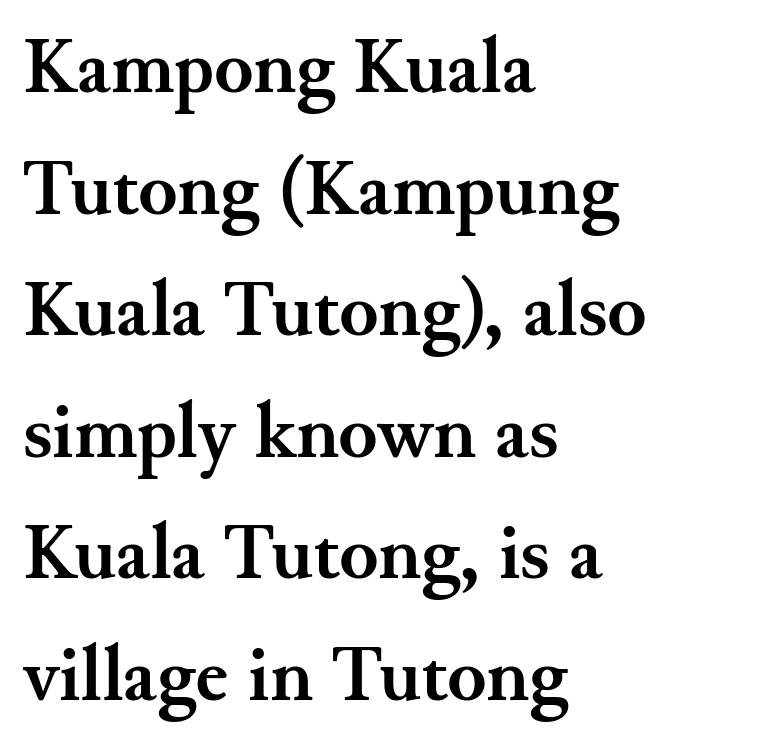
Glance below the letters and you will spot only blank space. To sum up the face: it has serifs. How would I describe the line gaps? Plain and ordinary. Teacher's note: observe the even left margin — that is flush-left alignment. Each letter keeps its own natural width here, so spacing adapts to shape.
